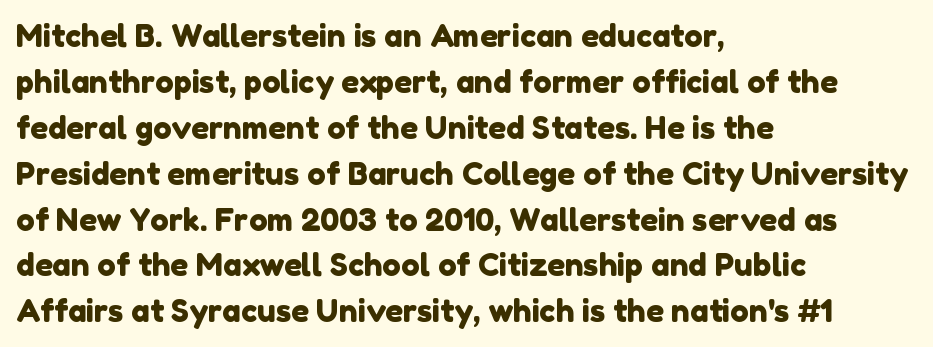
{"serif": "no", "width": "normal", "stroke_contrast": "low", "x_height": "medium", "monospaced": "no", "underline": "no", "align": "left", "line_spacing": "normal", "line_spacing_ratio": 1.48, "letter_spacing": "normal", "letter_spacing_em": 0.0, "glyph_px": 31}
